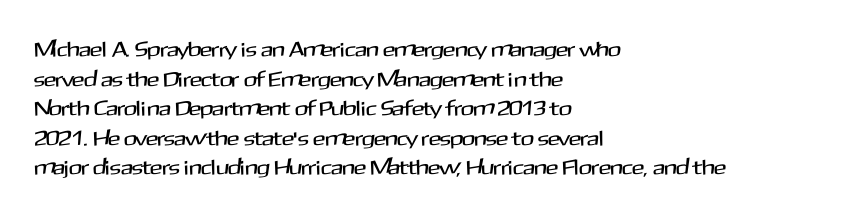
Caption: standard tracking, unaltered. Only glyphs here, with clear space below each row. The line-height multiplier appears to be the usual default. The typography opts for an upright posture over an oblique one. A student would call this left alignment; a typographer would say flush left, rag right.
